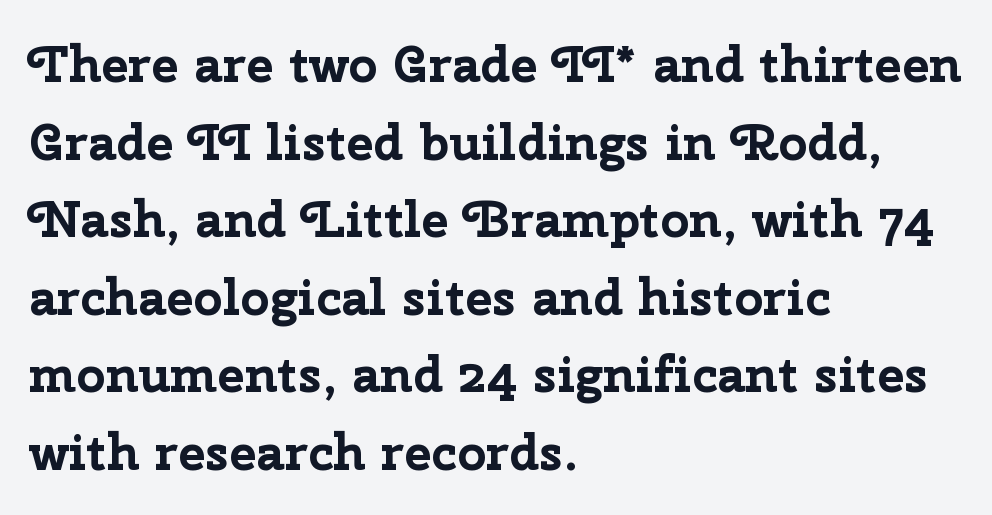
Descender tails drop into unmarked territory. Short note: letters normally spaced. Left-aligned paragraph, ragged on the right. Heavy, bold letterforms. The specimen reads as upright at a glance. Quick note: interline space is typical.
